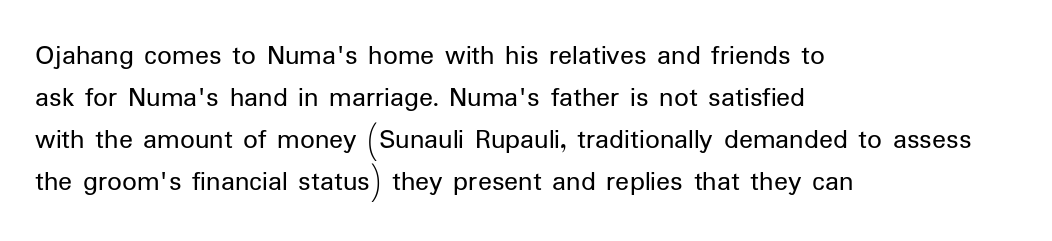
The image shows 29 px regular-weight sans-serif type, upright; set left-aligned, normal line spacing (1.45x), normal letter spacing, not underlined; low stroke contrast and a medium x-height.
